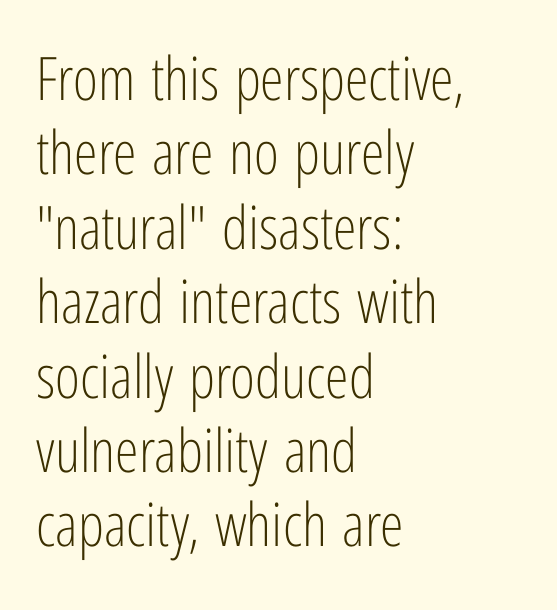
{"serif": "no", "italic": "no", "bold": "no", "weight": "light", "width": "condensed", "stroke_contrast": "low", "x_height": "medium", "monospaced": "no", "underline": "no", "align": "left", "line_spacing_ratio": 1.24, "letter_spacing": "normal", "letter_spacing_em": 0.0, "glyph_px": 60}
